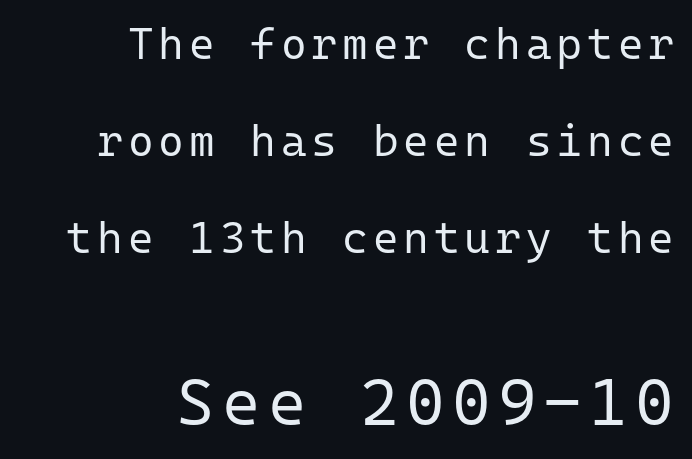
Layout note: lines flush right. Each new line begins a long way beneath the previous one. The area under the type is left untouched. The passage shown is typed in a monospace face where columns stay perfectly aligned.
